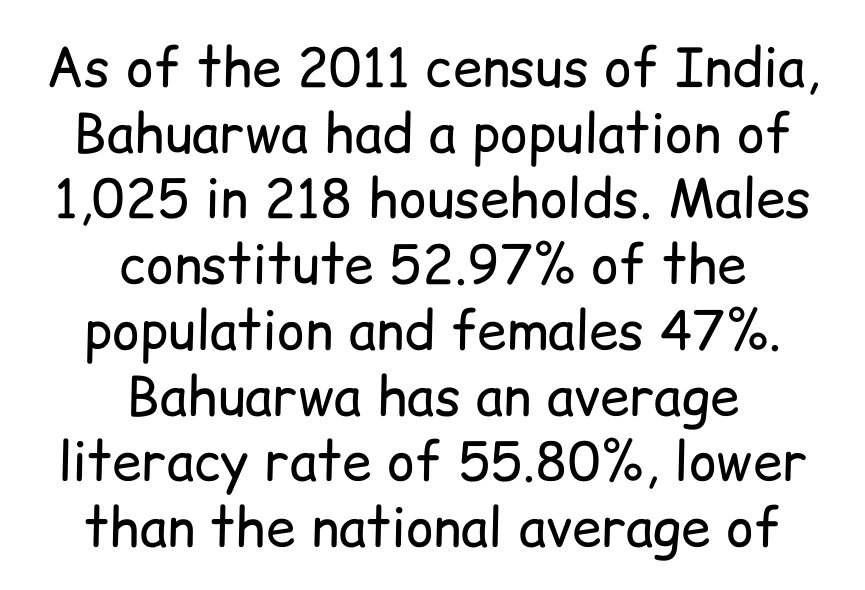
The image shows 53 px regular-weight sans-serif type, upright; set centered, line spacing 1.24x, normal letter spacing, not underlined; low stroke contrast and a medium x-height.
